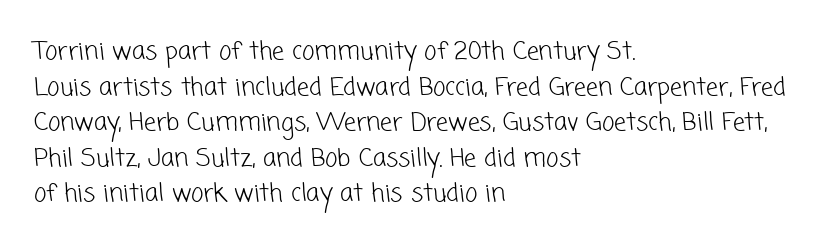
The image shows 24 px text type; set left-aligned, normal line spacing (1.48x), normal letter spacing, not underlined.
